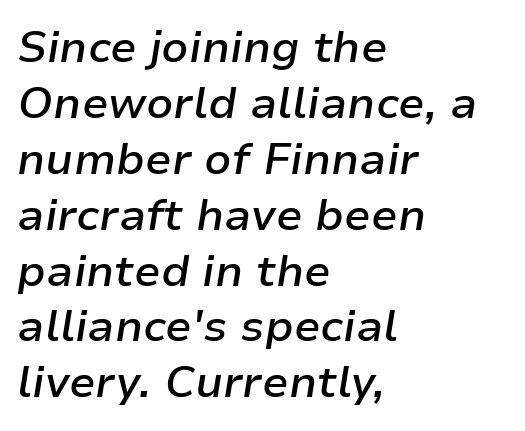
Note the varied advance widths — an 'i' is clearly narrower than an 'm'. The axis of the letterforms is tilted away from vertical. These lines keep a tight, regular rhythm from letter to letter. Line spacing here is normal. Visually the block forms a straight wall on the left and a jagged coastline on the right. A bit beefed up — I'd call it semibold rather than bold.
